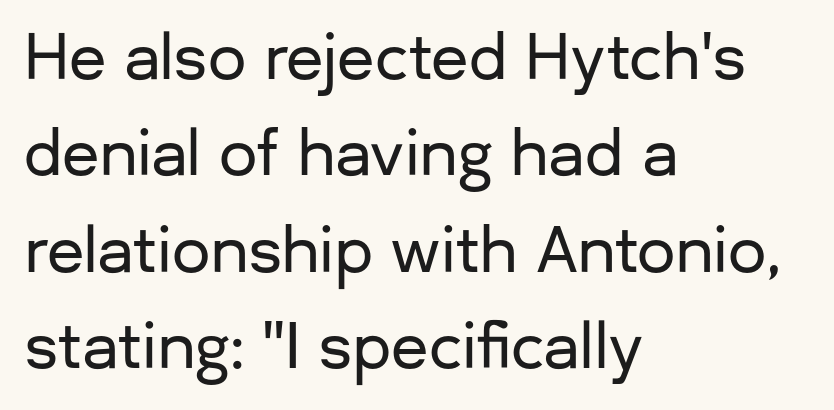
If you drew a line through each stem, it would be perfectly vertical. Line spacing here is normal. Default kerning and tracking; the words read as compact shapes. The face used here is proportionally spaced, like ordinary book or web type. You can tell from the bare stems that sans-serif type was used.
